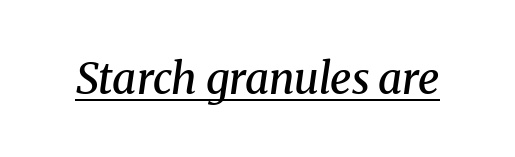
The image shows 43 px semibold serif type, italic (leaning right); set normal letter spacing, underlined; medium stroke contrast and a medium x-height.
